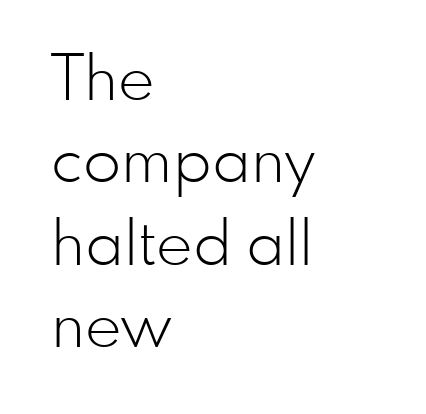
The image shows 62 px light sans-serif type, upright; set left-aligned, normal line spacing (1.33x), normal letter spacing, not underlined; low stroke contrast and a small x-height.
